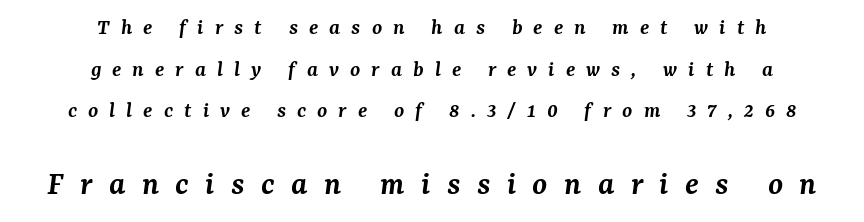
The image shows 34 px semibold serif type, italic (leaning right); set centered, line spacing 1.81x, unusually wide letter spacing (+0.48 em), not underlined; the second (bottom) block is 1.48x larger; medium stroke contrast and a medium x-height.
